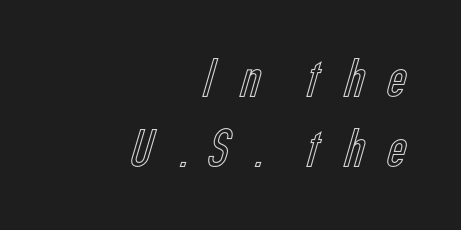
The image shows 55 px condensed type; set right-aligned, normal line spacing (1.28x), unusually wide letter spacing (+0.31 em), not underlined; a medium x-height.
